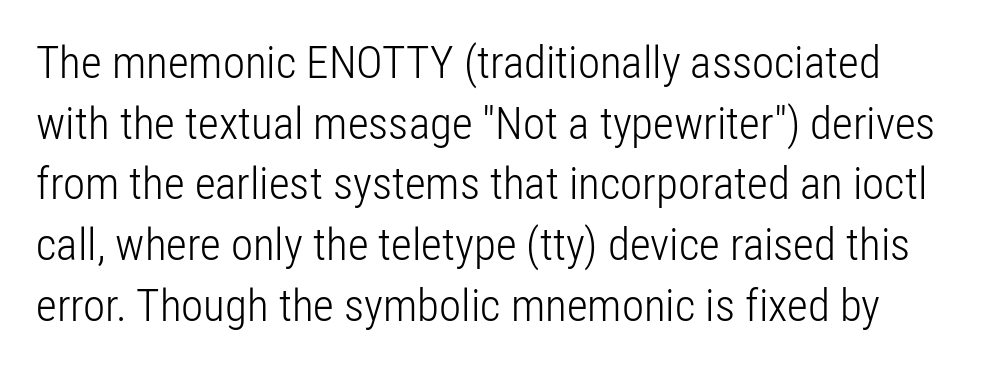
Q: Is the text bold? A: No.
Q: Is the text italic (slanted)? A: No, it is upright.
Q: Is the typeface a serif or a sans-serif typeface? A: Sans-serif.
Q: Is the text underlined? A: No.
Q: Is the spacing between letters normal or unusually wide? A: Normal.
Q: Is the spacing between lines tight, normal or loose? A: Normal.
Q: Width (condensed, normal, or wide)? A: Condensed.
Q: Stroke contrast? A: Low.
Q: x-height? A: Medium.
Q: Monospaced? A: No.
